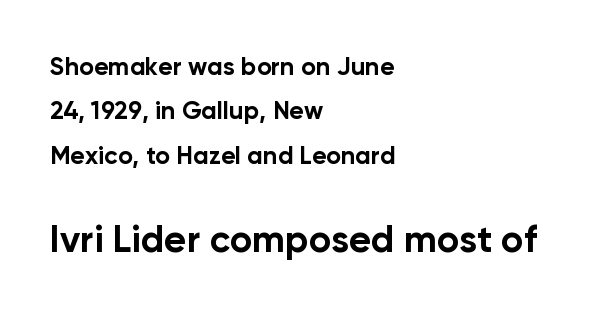
The more generous point size was reserved for the lower chunk. This sample uses an upright cut, with every glyph sitting square on the baseline. A dark, heavy texture on the line: the type is bold. Nothing sits at the stroke ends, so this counts as sans-serif. No word sits above an underline. Short note: letters normally spaced.
